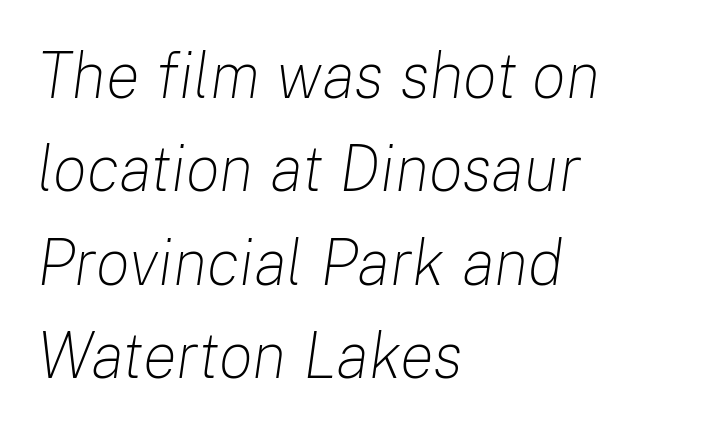
{"italic": "yes", "lean": "right", "slant_degrees": 8, "bold": "no", "weight": "light", "width": "normal", "stroke_contrast": "low", "x_height": "medium", "monospaced": "no", "underline": "no", "align": "left", "line_spacing": "normal", "line_spacing_ratio": 1.46, "letter_spacing": "normal", "letter_spacing_em": 0.0, "glyph_px": 64}
